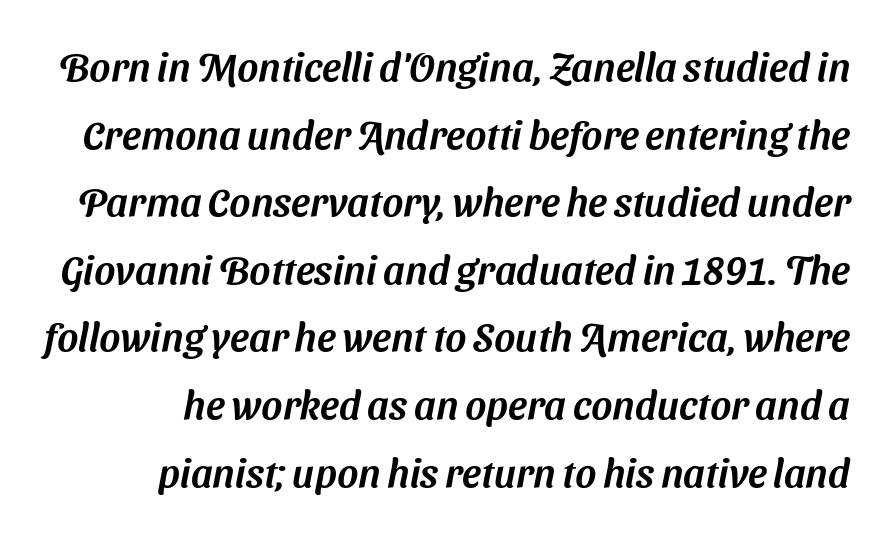
{"serif": "no", "width": "normal", "stroke_contrast": "medium", "x_height": "medium", "monospaced": "no", "underline": "no", "line_spacing": "normal", "line_spacing_ratio": 1.69, "letter_spacing": "normal", "letter_spacing_em": 0.0, "glyph_px": 40}
